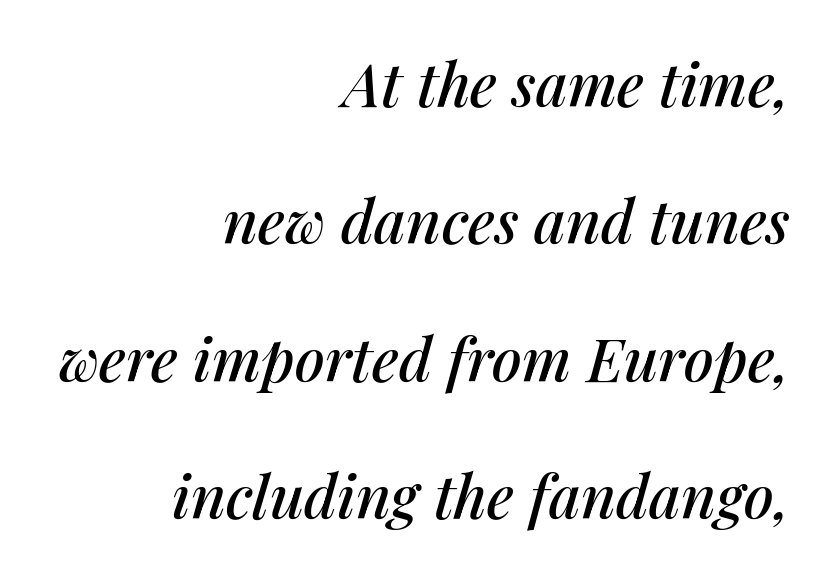
Q: Is the text italic (slanted)? A: Yes, it leans right by about 14 degrees.
Q: Is the text underlined? A: No.
Q: How is the paragraph aligned? A: Right-aligned.
Q: Is the spacing between letters normal or unusually wide? A: Normal.
Q: Is the spacing between lines tight, normal or loose? A: Loose.
Q: Width (condensed, normal, or wide)? A: Normal.
Q: Stroke contrast? A: Medium.
Q: x-height? A: Medium.
Q: Monospaced? A: No.
